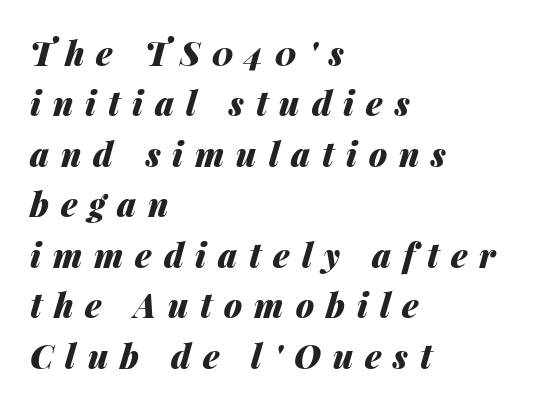
Is the letter spacing exaggerated? Yes — the characters are pushed far apart. The typesetter chose a ragged-right arrangement here. Summary of vertical rhythm: regular, with standard interline spacing. It's the slanting kind of type. A typesetter would call this proportional, since set widths differ per character.
